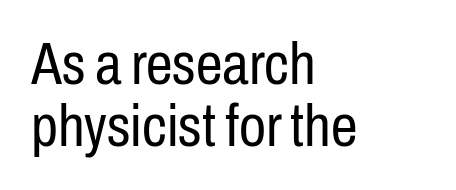
Q: Is the text bold? A: No.
Q: Is the text italic (slanted)? A: No, it is upright.
Q: Is the typeface a serif or a sans-serif typeface? A: Sans-serif.
Q: Is the text underlined? A: No.
Q: How is the paragraph aligned? A: Left-aligned.
Q: Is the spacing between letters normal or unusually wide? A: Normal.
Q: Is the spacing between lines tight, normal or loose? A: Tight.
Q: Width (condensed, normal, or wide)? A: Condensed.
Q: Stroke contrast? A: Low.
Q: x-height? A: Medium.
Q: Monospaced? A: No.
